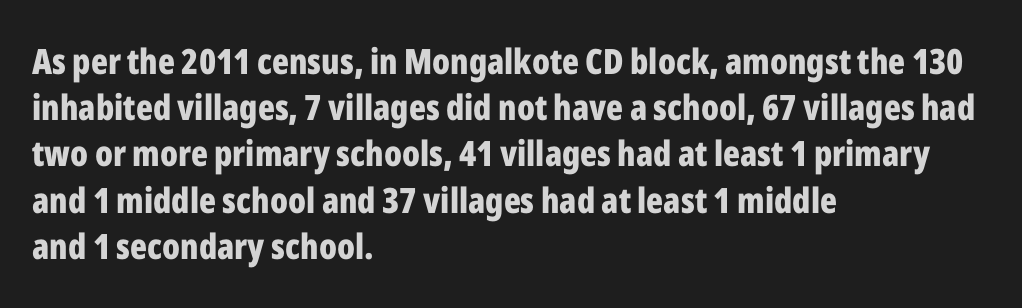
{"serif": "no", "italic": "no", "bold": "yes", "weight": "bold", "width": "condensed", "stroke_contrast": "low", "x_height": "medium", "monospaced": "no", "underline": "no", "align": "left", "line_spacing": "normal", "line_spacing_ratio": 1.32, "letter_spacing": "normal", "letter_spacing_em": 0.0, "glyph_px": 35}
